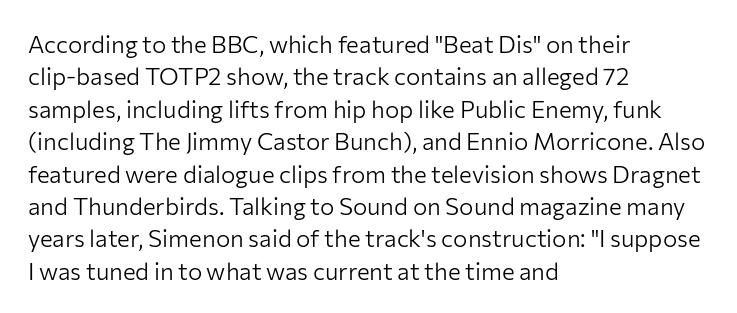
The typesetter chose a ragged-right arrangement here. In terms of letterspacing, this is plain default setting. Descenders hang freely into open space. A typesetter would call this leading conventional body-copy spacing. Stems and bowls with no extra thickness — not bold.
